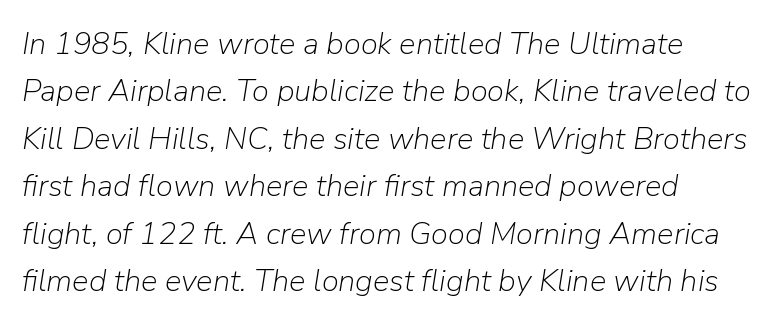
Line spacing here is normal. In terms of letterspacing, this is plain default setting. Is this a heavy cut? Hardly; it is regular or lighter. Every row of glyphs begins at an identical x-position on the left.
